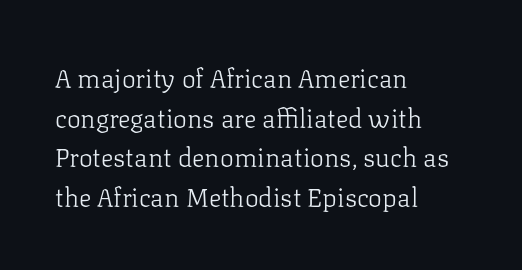
The block of text has a typical density, with ordinary space between rows. The line texture is even and compact thanks to regular tracking. Nothing heavy about these letters — not bold at all. Which margin do the lines hug? The left one — the right edge is uneven.
